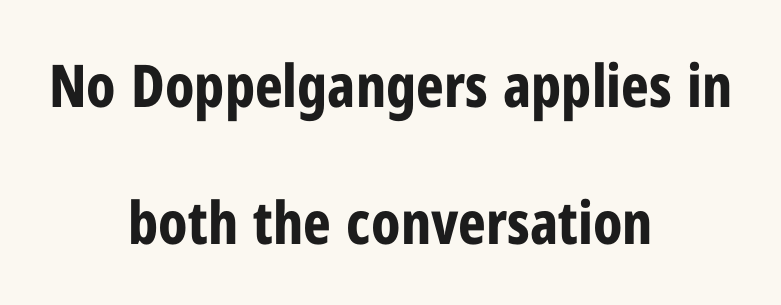
Plenty of ink on the page — the face is bold. Every stem runs plumb, perpendicular to the baseline. Examine the stroke ends and you'll find no serifs. The space beneath each line is pristine and unruled. Casual observation: everything's sitting right in the middle.
